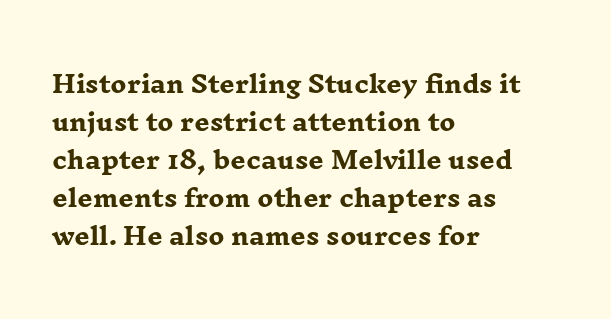
The space between consecutive lines is moderate. Alignment: flush left. The passage shown is not underscored anywhere. The type is set solid horizontally, with unmodified tracking. The characters look thick and weighty, a clear bold. Unlike italic type, these characters show no tilt at all.
